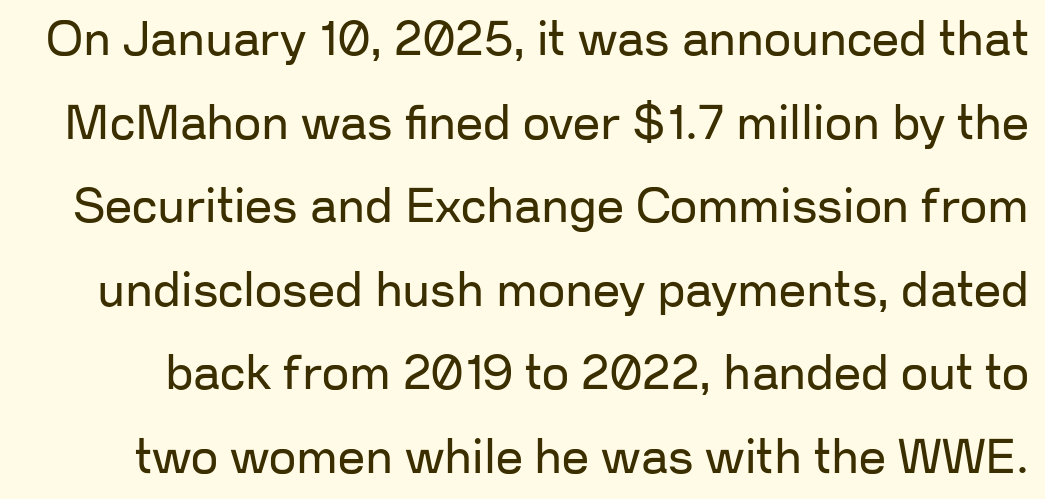
Q: Is the text bold? A: No.
Q: Is the text italic (slanted)? A: No, it is upright.
Q: Is the typeface a serif or a sans-serif typeface? A: Sans-serif.
Q: Is the text underlined? A: No.
Q: Is the spacing between letters normal or unusually wide? A: Normal.
Q: Width (condensed, normal, or wide)? A: Normal.
Q: Stroke contrast? A: Low.
Q: x-height? A: Medium.
Q: Monospaced? A: No.
